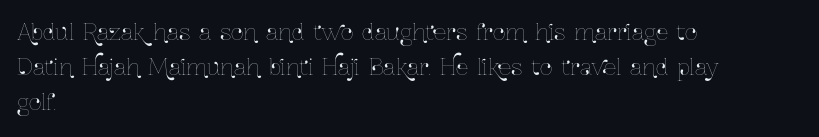
The vertical gap from one line to the next is medium. In terms of posture, this sample is upright. The ragged edge is on the right, which tells us the setting is flush left. Look at the tracking — it's just the regular setting, nothing added. Only glyphs here, with clear space below each row.
